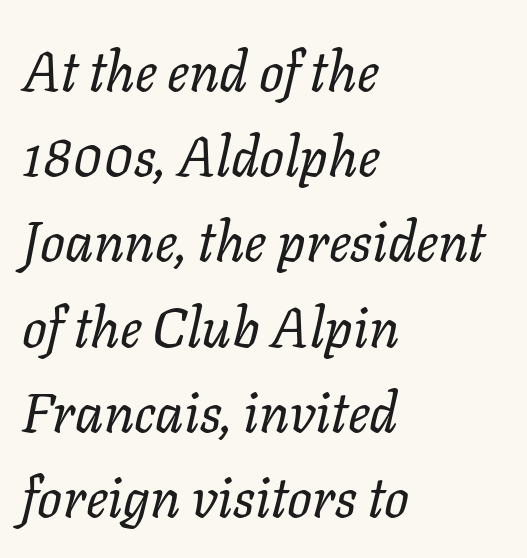
Stems here are at most as thick as an everyday book face. This sample uses plain, unmodified letter spacing. A typesetter would call this proportional, since set widths differ per character. The glyphs look as if they've been sheared to an angle. Plain, unruled lines of type.
